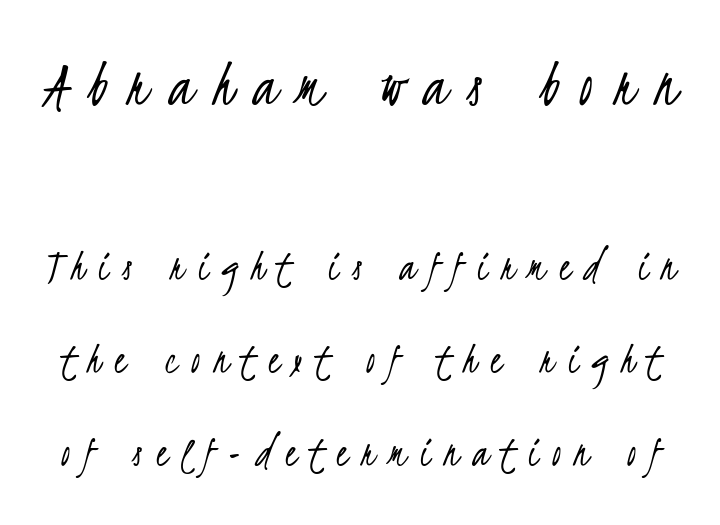
{"serif": "no", "bold": "no", "weight": "light", "width": "condensed", "stroke_contrast": "low", "x_height": "small", "monospaced": "no", "underline": "no", "line_spacing": "loose", "line_spacing_ratio": 2.07, "letter_spacing": "wide", "letter_spacing_em": 0.31, "larger_block": "first", "size_ratio": 1.51, "glyph_px": 68}
